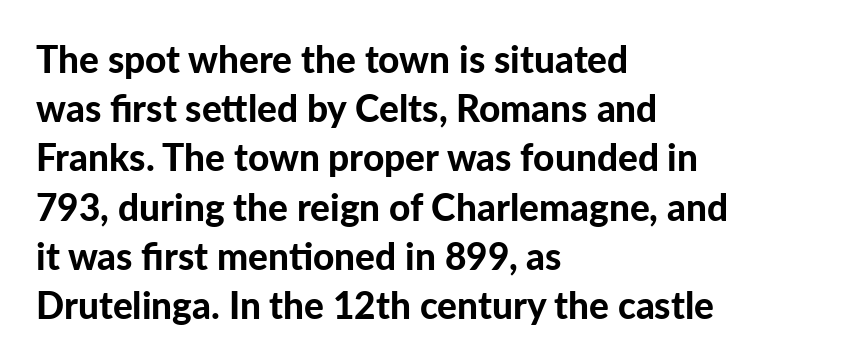
{"serif": "no", "italic": "no", "bold": "yes", "weight": "bold", "width": "normal", "stroke_contrast": "low", "x_height": "medium", "monospaced": "no", "underline": "no", "align": "left", "line_spacing": "normal", "line_spacing_ratio": 1.33, "letter_spacing": "normal", "letter_spacing_em": 0.0, "glyph_px": 37}
